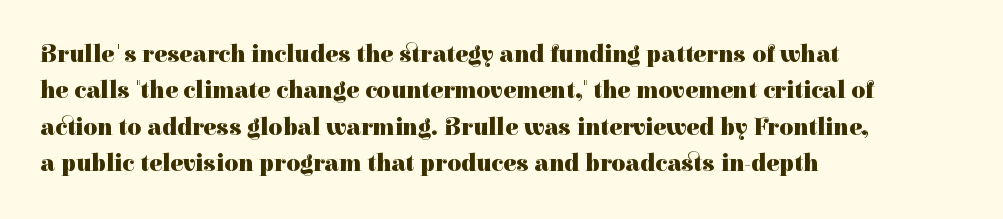
{"italic": "no", "bold": "yes", "underline": "no", "align": "left", "line_spacing": "normal", "line_spacing_ratio": 1.52, "letter_spacing": "normal", "letter_spacing_em": 0.0, "glyph_px": 24}
